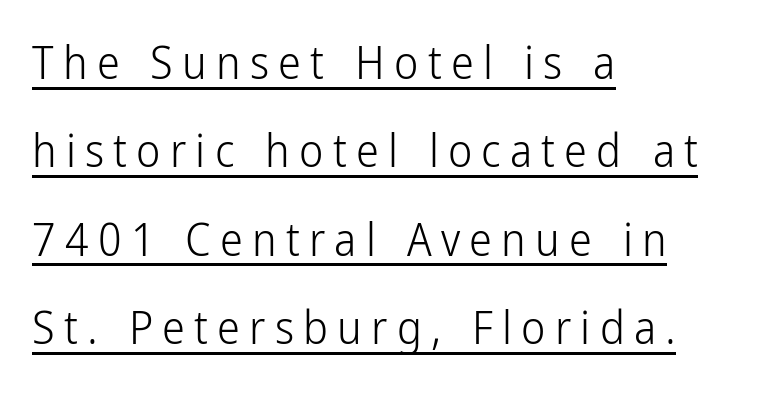
The image shows 46 px light, condensed sans-serif type, upright; set left-aligned, loose line spacing (1.92x), unusually wide letter spacing (+0.2 em), underlined; low stroke contrast and a medium x-height.
